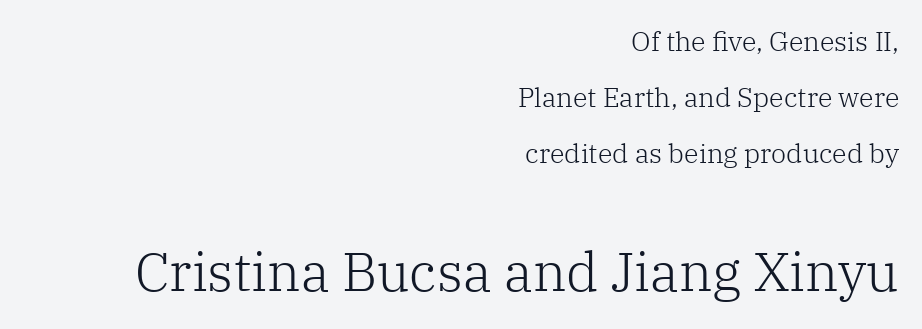
Top chunk: small. Bottom chunk: large. Alignment: flush right. Posture: upright roman. In terms of letterform style, serifs are clearly present.
